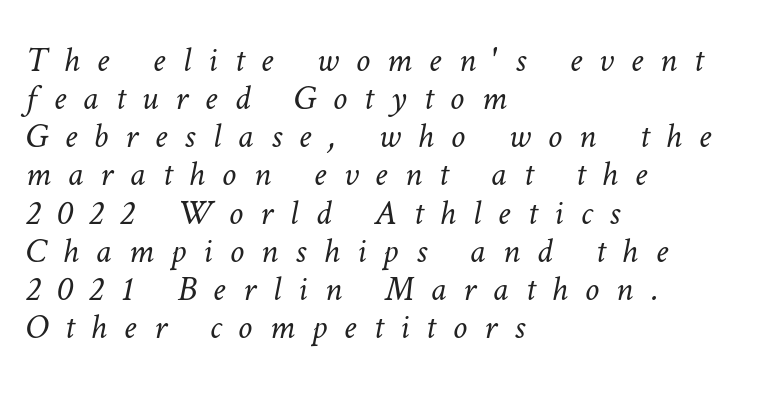
Is the stroke heavy? The answer is a plain regular-or-lighter. Quick note: underline off. The passage is arranged the way most books set body copy — flush left. Leading: reduced. The tracking reads as deliberately expanded to a designer's eye.
